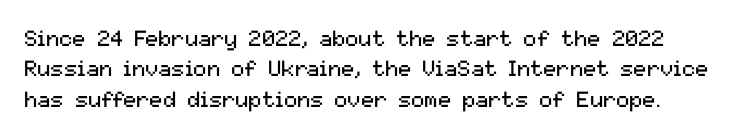
The image shows 22 px text type, upright; set normal line spacing (1.38x), normal letter spacing, not underlined.
